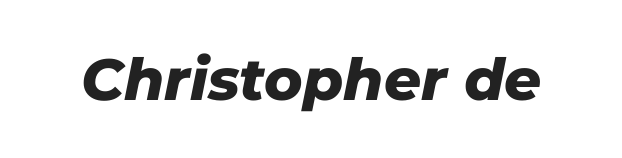
Q: Is the text bold? A: Yes.
Q: Is the text italic (slanted)? A: Yes, it leans right by about 11 degrees.
Q: Is the text underlined? A: No.
Q: Is the spacing between letters normal or unusually wide? A: Normal.
Q: Width (condensed, normal, or wide)? A: Normal.
Q: Stroke contrast? A: Low.
Q: x-height? A: Medium.
Q: Monospaced? A: No.
